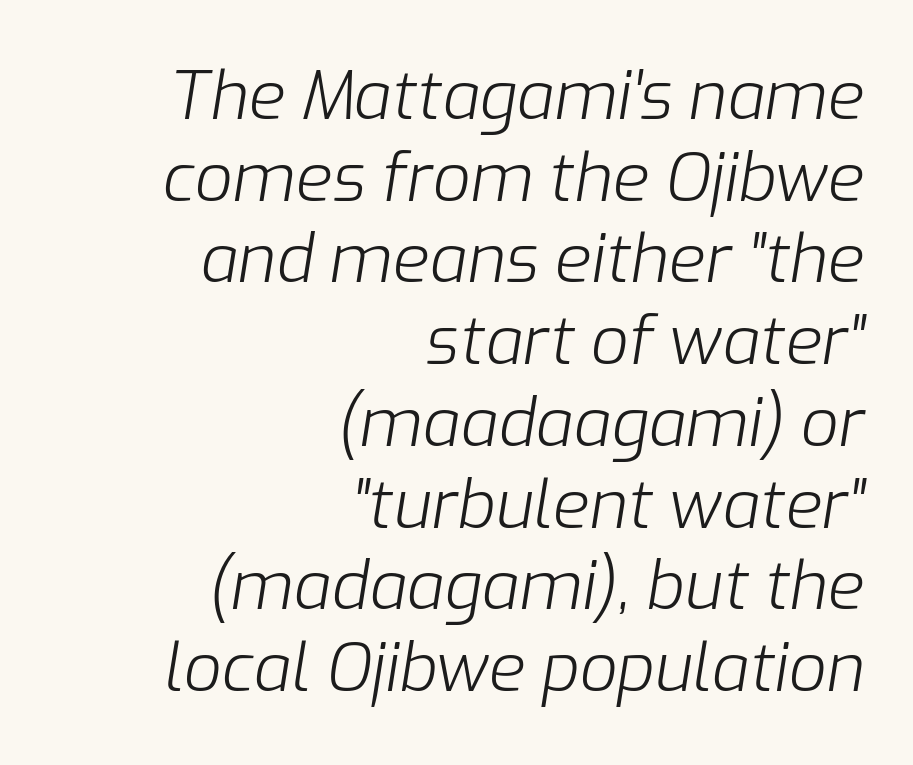
Q: Is the text bold? A: No.
Q: Is the text italic (slanted)? A: Yes, it leans right by about 9 degrees.
Q: Is the text underlined? A: No.
Q: How is the paragraph aligned? A: Right-aligned.
Q: Is the spacing between letters normal or unusually wide? A: Normal.
Q: Width (condensed, normal, or wide)? A: Normal.
Q: Stroke contrast? A: Low.
Q: x-height? A: Medium.
Q: Monospaced? A: No.
